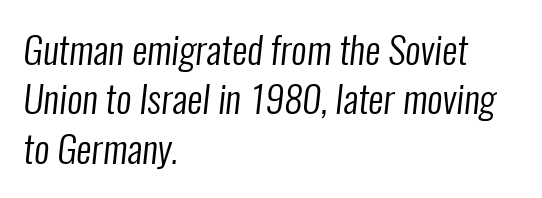
Q: Is the text bold? A: No.
Q: Is the typeface a serif or a sans-serif typeface? A: Sans-serif.
Q: Is the text underlined? A: No.
Q: How is the paragraph aligned? A: Left-aligned.
Q: Is the spacing between letters normal or unusually wide? A: Normal.
Q: Is the spacing between lines tight, normal or loose? A: Normal.
Q: Width (condensed, normal, or wide)? A: Condensed.
Q: Stroke contrast? A: Low.
Q: x-height? A: Medium.
Q: Monospaced? A: No.
